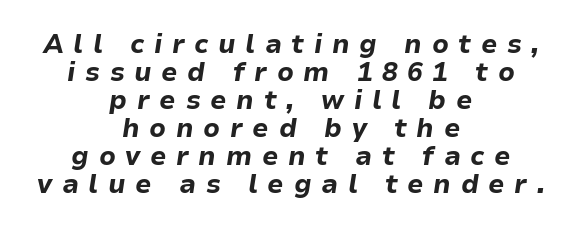
{"italic": "yes", "lean": "right", "slant_degrees": 9, "bold": "yes", "underline": "no", "align": "center", "line_spacing": "tight", "line_spacing_ratio": 1.08, "letter_spacing": "wide", "letter_spacing_em": 0.37, "glyph_px": 26}
